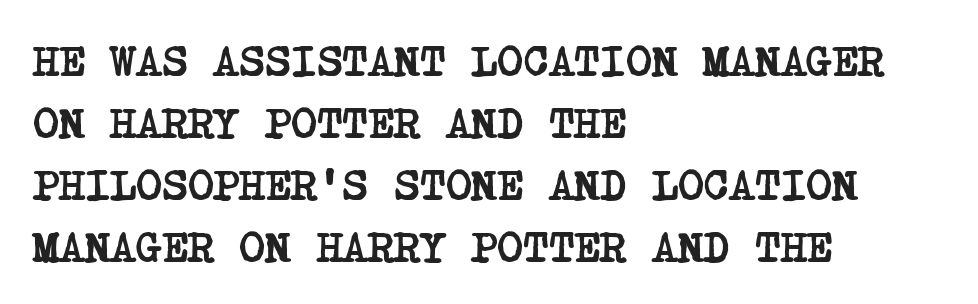
The image shows 44 px semibold, condensed serif type; set left-aligned, normal line spacing (1.41x), normal letter spacing, not underlined; low stroke contrast and a large x-height.
